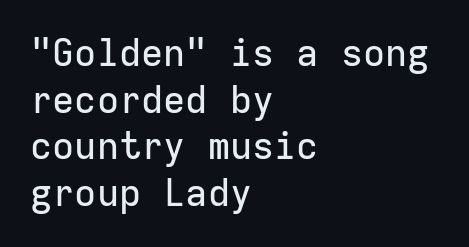
Q: Is the text italic (slanted)? A: No, it is upright.
Q: Is the typeface a serif or a sans-serif typeface? A: Sans-serif.
Q: Is the text underlined? A: No.
Q: How is the paragraph aligned? A: Left-aligned.
Q: Is the spacing between letters normal or unusually wide? A: Normal.
Q: Is the spacing between lines tight, normal or loose? A: Normal.
Q: Width (condensed, normal, or wide)? A: Normal.
Q: Stroke contrast? A: Low.
Q: x-height? A: Medium.
Q: Monospaced? A: Yes.
